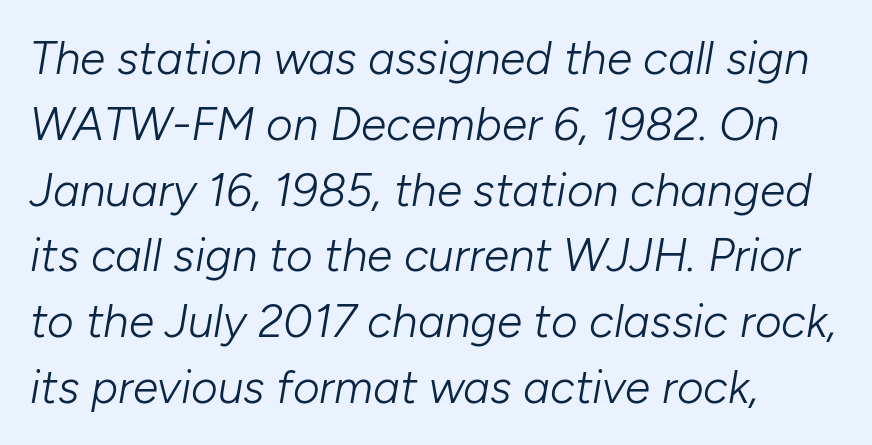
{"italic": "yes", "lean": "right", "slant_degrees": 10, "bold": "no", "weight": "light", "width": "normal", "stroke_contrast": "low", "x_height": "medium", "monospaced": "no", "underline": "no", "align": "left", "line_spacing": "normal", "line_spacing_ratio": 1.43, "letter_spacing": "normal", "letter_spacing_em": 0.0, "glyph_px": 46}
